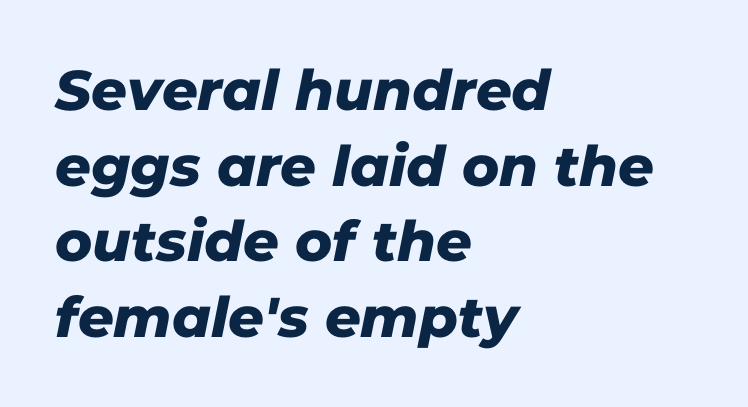
Q: Is the typeface a serif or a sans-serif typeface? A: Sans-serif.
Q: Is the text underlined? A: No.
Q: How is the paragraph aligned? A: Left-aligned.
Q: Is the spacing between letters normal or unusually wide? A: Normal.
Q: Is the spacing between lines tight, normal or loose? A: Normal.
Q: Width (condensed, normal, or wide)? A: Normal.
Q: Stroke contrast? A: Low.
Q: x-height? A: Medium.
Q: Monospaced? A: No.
